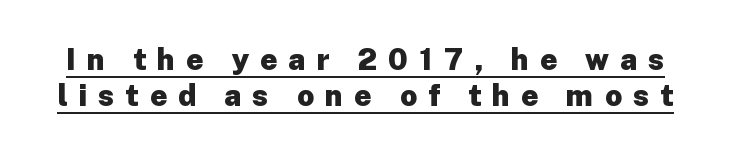
{"serif": "no", "italic": "no", "bold": "yes", "weight": "heavy", "width": "normal", "stroke_contrast": "low", "x_height": "medium", "monospaced": "no", "underline": "yes", "line_spacing_ratio": 1.2, "letter_spacing": "wide", "letter_spacing_em": 0.36, "glyph_px": 30}
